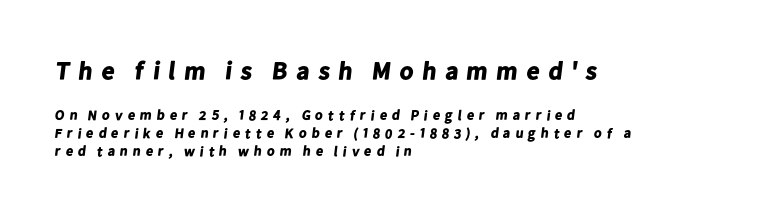
{"bold": "yes", "underline": "no", "align": "left", "line_spacing": "normal", "line_spacing_ratio": 1.28, "letter_spacing": "wide", "letter_spacing_em": 0.29, "larger_block": "first", "size_ratio": 1.79, "glyph_px": 25}
